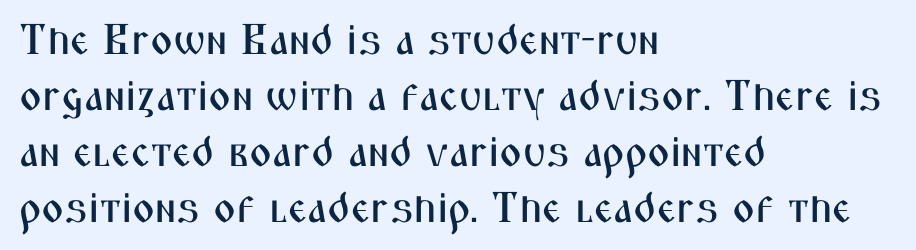
{"serif": "no", "italic": "no", "width": "condensed", "stroke_contrast": "medium", "x_height": "medium", "monospaced": "no", "underline": "no", "align": "left", "line_spacing": "normal", "line_spacing_ratio": 1.3, "letter_spacing": "normal", "letter_spacing_em": 0.0, "glyph_px": 43}
